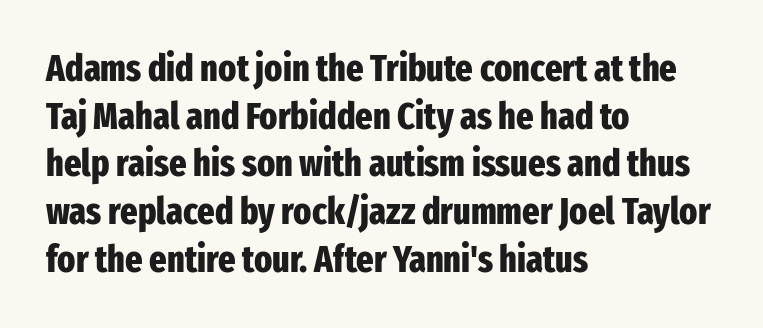
{"serif": "no", "italic": "no", "bold": "yes", "weight": "heavy", "width": "condensed", "stroke_contrast": "low", "x_height": "medium", "monospaced": "no", "underline": "no", "align": "left", "line_spacing": "normal", "line_spacing_ratio": 1.29, "letter_spacing": "normal", "letter_spacing_em": 0.0, "glyph_px": 37}
